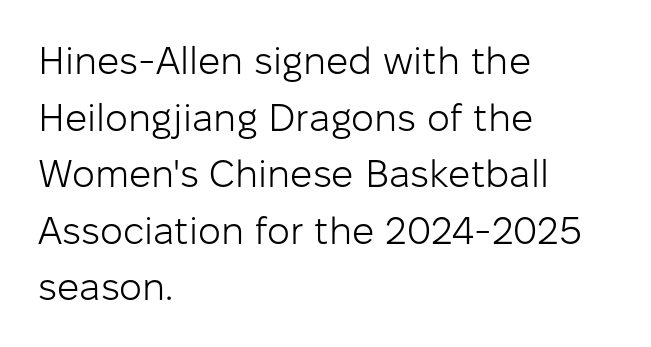
Each line starts at the same left margin while the right side varies. On a weight scale, this lands at 450 or below. A bare baseline throughout the passage. The space between consecutive lines is moderate. The line texture is even and compact thanks to regular tracking. Here the designer chose a conventional face with non-uniform glyph widths.
